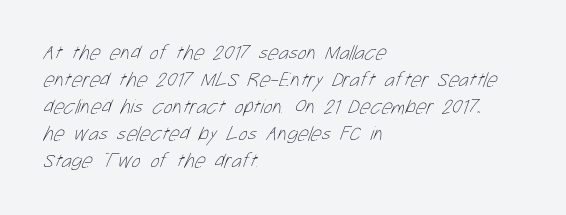
The paragraph shown leans on its left margin. Nothing heavy about these letters — not bold at all. Beneath every word, the page is bare. The letters sit at their default tracking, neither squeezed nor spread. Leading: standard.
